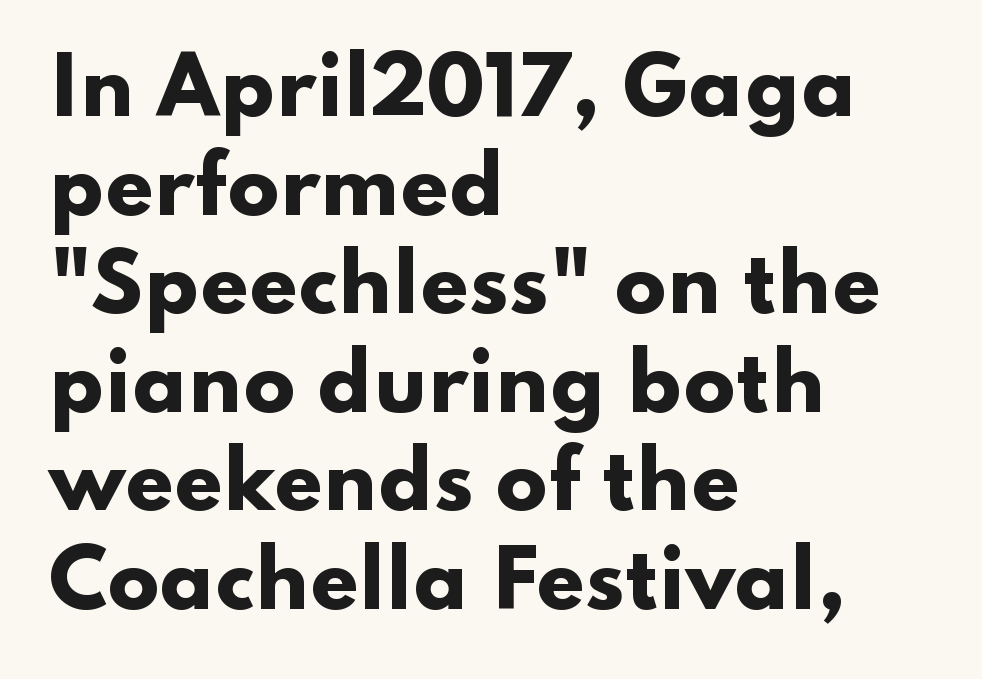
{"serif": "no", "italic": "no", "bold": "yes", "weight": "heavy", "width": "wide", "stroke_contrast": "low", "x_height": "small", "monospaced": "no", "underline": "no", "align": "left", "line_spacing": "normal", "line_spacing_ratio": 1.28, "letter_spacing": "normal", "letter_spacing_em": 0.0, "glyph_px": 77}
